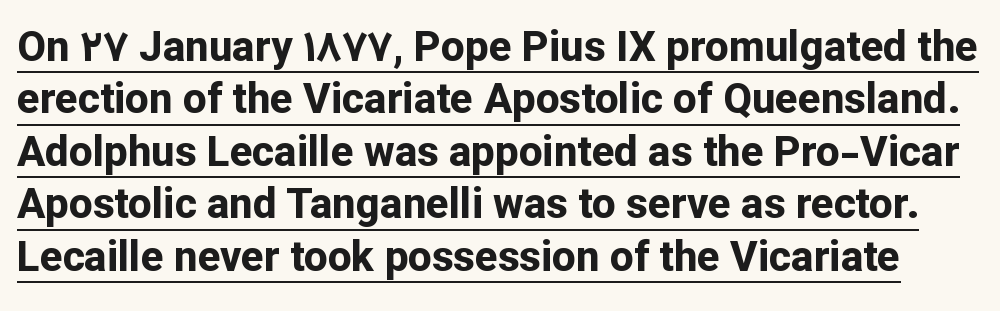
The image shows 42 px bold sans-serif type, upright; set normal line spacing (1.25x), normal letter spacing, underlined; low stroke contrast and a medium x-height.
